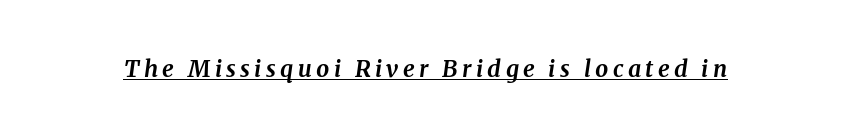
{"italic": "yes", "lean": "right", "slant_degrees": 8, "bold": "yes", "underline": "yes", "glyph_px": 23}
